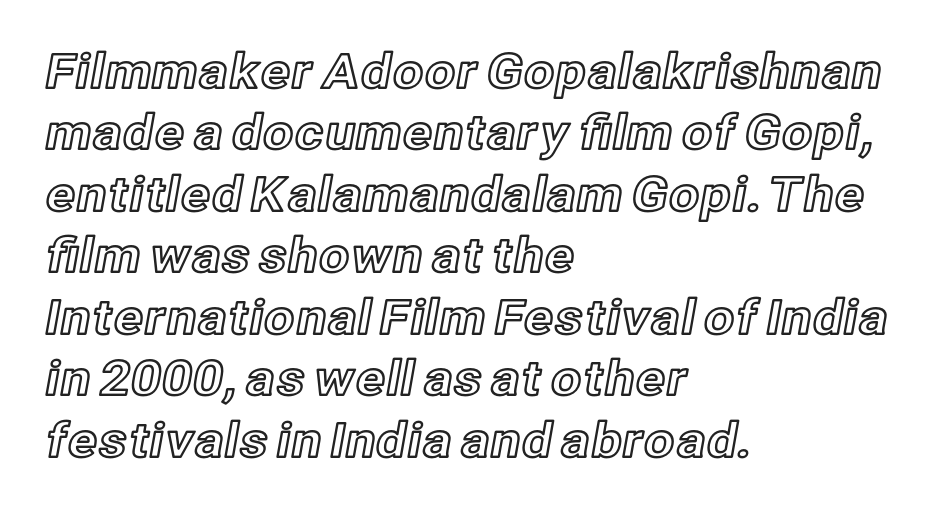
Q: Is the text italic (slanted)? A: Yes.
Q: Is the text underlined? A: No.
Q: How is the paragraph aligned? A: Left-aligned.
Q: Is the spacing between letters normal or unusually wide? A: Normal.
Q: Is the spacing between lines tight, normal or loose? A: Normal.
Q: Width (condensed, normal, or wide)? A: Normal.
Q: x-height? A: Medium.
Q: Monospaced? A: No.
